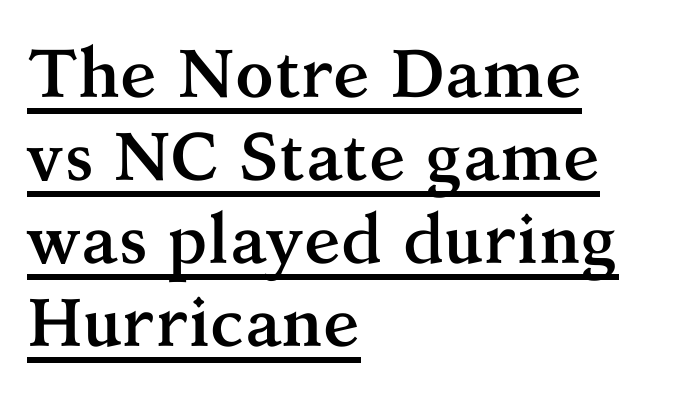
{"serif": "yes", "italic": "no", "bold": "yes", "weight": "semibold", "width": "normal", "stroke_contrast": "medium", "x_height": "medium", "monospaced": "no", "underline": "yes", "align": "left", "line_spacing_ratio": 1.22, "letter_spacing": "normal", "letter_spacing_em": 0.0, "glyph_px": 68}
